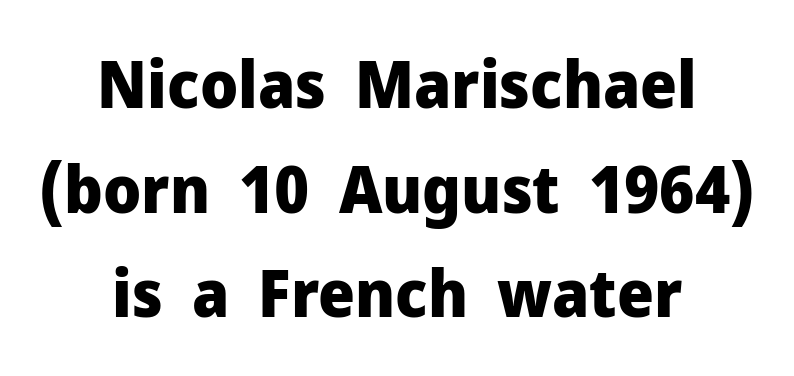
Varying glyph widths throughout — classic text-font behaviour. Each line is balanced around a shared central axis. Baseline-to-baseline distance is the conventional proportion of letter height. Check under the words: just untouched page.
